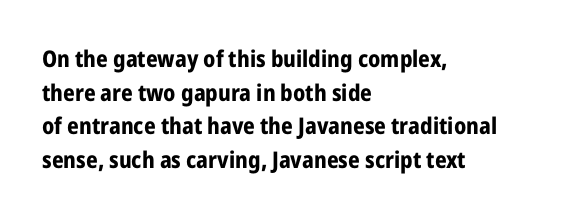
Q: Is the text bold? A: Yes.
Q: Is the text italic (slanted)? A: No, it is upright.
Q: Is the text underlined? A: No.
Q: How is the paragraph aligned? A: Left-aligned.
Q: Is the spacing between letters normal or unusually wide? A: Normal.
Q: Is the spacing between lines tight, normal or loose? A: Normal.
